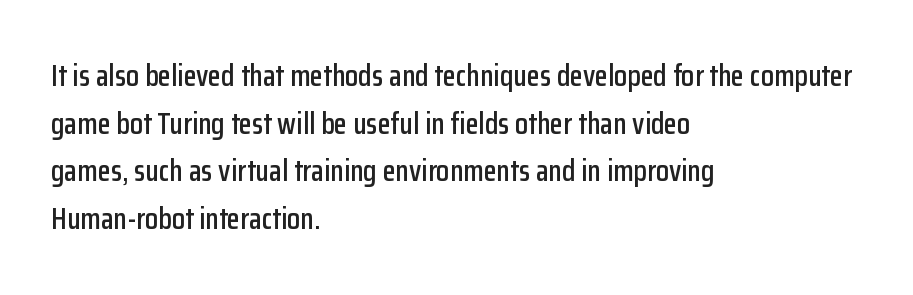
{"serif": "no", "italic": "no", "width": "condensed", "stroke_contrast": "low", "x_height": "medium", "monospaced": "no", "underline": "no", "align": "left", "line_spacing": "normal", "line_spacing_ratio": 1.59, "letter_spacing": "normal", "letter_spacing_em": 0.0, "glyph_px": 30}
